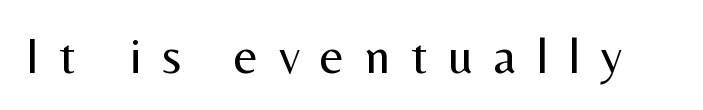
{"serif": "no", "italic": "no", "bold": "no", "weight": "regular", "width": "normal", "stroke_contrast": "medium", "x_height": "medium", "monospaced": "no", "underline": "no", "letter_spacing": "wide", "letter_spacing_em": 0.4, "glyph_px": 51}
